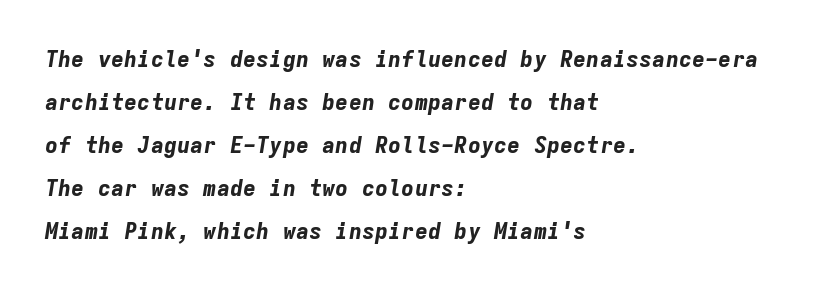
Q: Is the text bold? A: Yes.
Q: Is the text italic (slanted)? A: Yes, it leans right by about 9 degrees.
Q: Is the text underlined? A: No.
Q: How is the paragraph aligned? A: Left-aligned.
Q: Is the spacing between letters normal or unusually wide? A: Normal.
Q: Is the spacing between lines tight, normal or loose? A: Loose.
